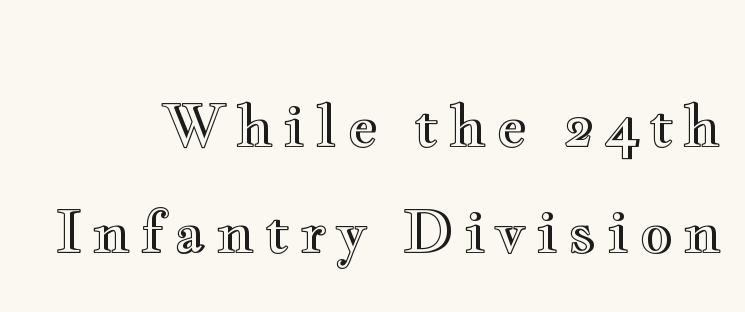
{"italic": "no", "width": "wide", "x_height": "small", "monospaced": "no", "underline": "no", "line_spacing_ratio": 1.82, "glyph_px": 58}
